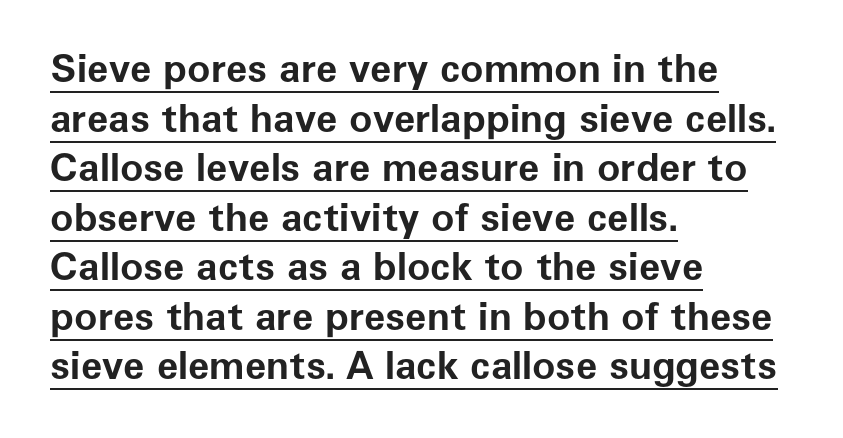
Q: Is the text bold? A: Yes.
Q: Is the text italic (slanted)? A: No, it is upright.
Q: Is the typeface a serif or a sans-serif typeface? A: Sans-serif.
Q: Is the text underlined? A: Yes.
Q: How is the paragraph aligned? A: Left-aligned.
Q: Is the spacing between letters normal or unusually wide? A: Normal.
Q: Is the spacing between lines tight, normal or loose? A: Normal.
Q: Width (condensed, normal, or wide)? A: Normal.
Q: Stroke contrast? A: Low.
Q: x-height? A: Medium.
Q: Monospaced? A: No.
